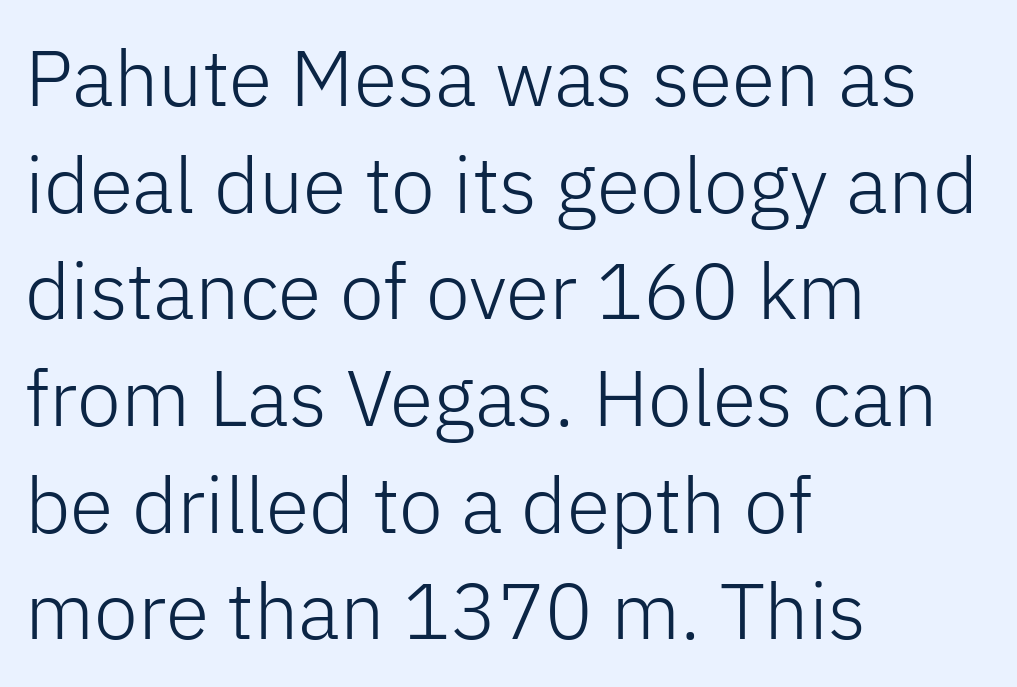
Q: Is the text bold? A: No.
Q: Is the text italic (slanted)? A: No, it is upright.
Q: Is the typeface a serif or a sans-serif typeface? A: Sans-serif.
Q: Is the text underlined? A: No.
Q: How is the paragraph aligned? A: Left-aligned.
Q: Is the spacing between letters normal or unusually wide? A: Normal.
Q: Is the spacing between lines tight, normal or loose? A: Normal.
Q: Width (condensed, normal, or wide)? A: Normal.
Q: Stroke contrast? A: Low.
Q: x-height? A: Medium.
Q: Monospaced? A: No.
